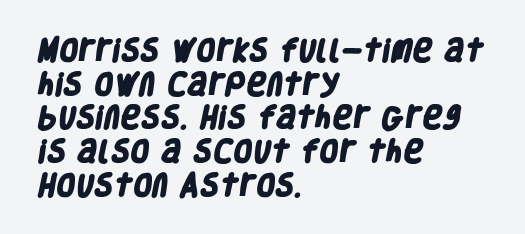
Notice how thick the strokes are: this is what a full bold looks like. This sample uses plain, unmodified letter spacing. Visually the block forms a straight wall on the left and a jagged coastline on the right. A typesetter would call this leading conventional body-copy spacing.
